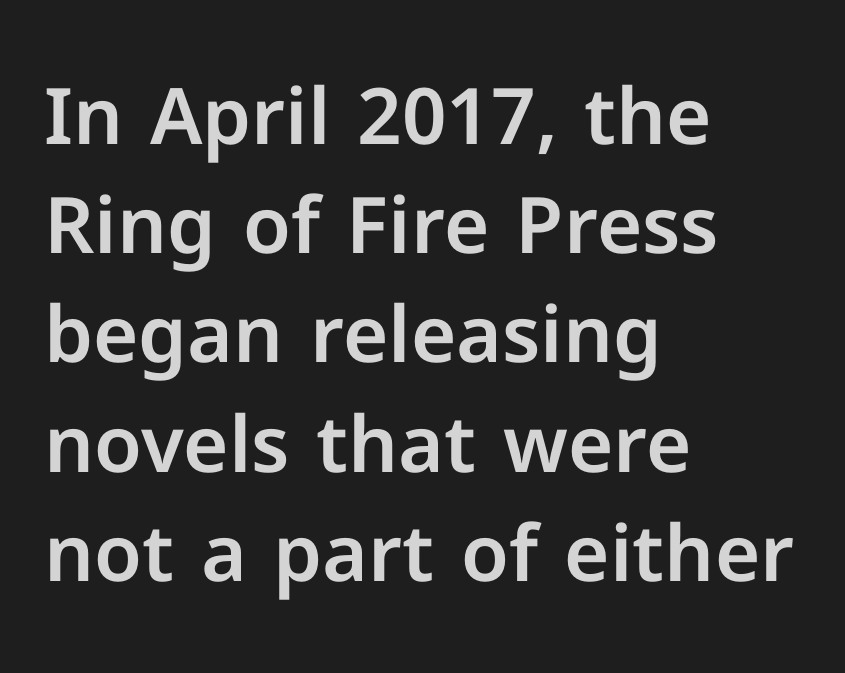
Look at the bottom of the vertical strokes: they stop flat, with no serifs. Style check: upright. Do the characters align in a grid? No, the font is proportional. Short note: letters normally spaced.
